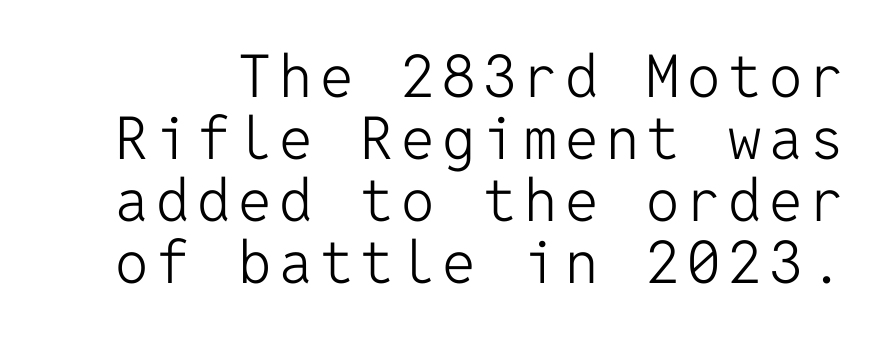
Note the uniform advance width — an 'i' takes as much space as an 'm'. Leading is clearly below the norm, producing a dense column. Words float on clear page, feet unadorned. This is sans-serif lettering, the kind often seen on screens and signage.
